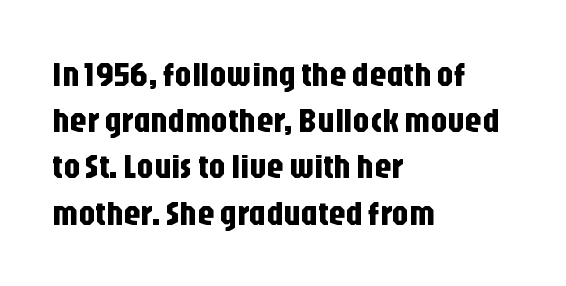
{"serif": "no", "italic": "no", "width": "condensed", "stroke_contrast": "low", "x_height": "large", "monospaced": "no", "underline": "no", "align": "left", "line_spacing": "normal", "line_spacing_ratio": 1.36, "letter_spacing": "normal", "letter_spacing_em": 0.0, "glyph_px": 34}
